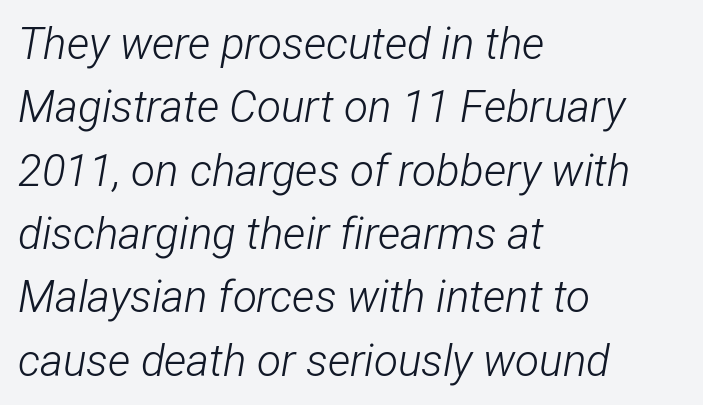
{"italic": "yes", "lean": "right", "slant_degrees": 12, "bold": "no", "weight": "light", "width": "condensed", "stroke_contrast": "low", "x_height": "medium", "monospaced": "no", "underline": "no", "align": "left", "line_spacing": "normal", "line_spacing_ratio": 1.44, "letter_spacing": "normal", "letter_spacing_em": 0.0, "glyph_px": 44}
